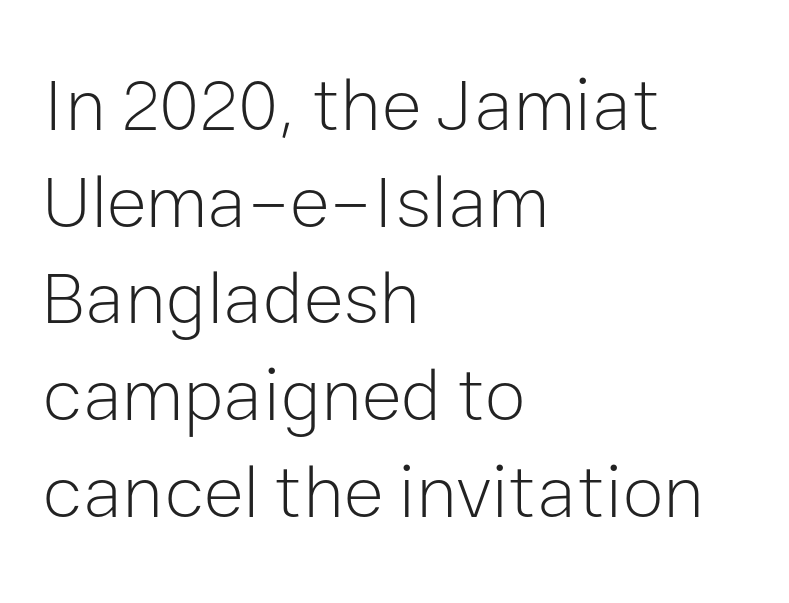
{"serif": "no", "italic": "no", "bold": "no", "weight": "light", "width": "normal", "stroke_contrast": "low", "x_height": "medium", "monospaced": "no", "underline": "no", "align": "left", "line_spacing": "normal", "line_spacing_ratio": 1.29, "letter_spacing": "normal", "letter_spacing_em": 0.0, "glyph_px": 75}
